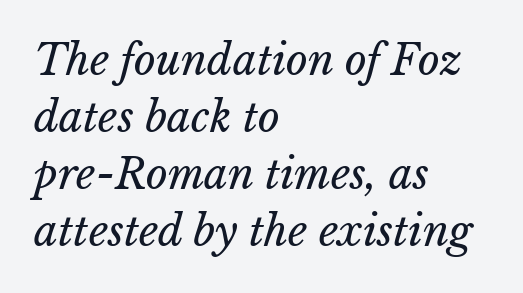
Q: Is the text bold? A: No.
Q: Is the text underlined? A: No.
Q: How is the paragraph aligned? A: Left-aligned.
Q: Is the spacing between letters normal or unusually wide? A: Normal.
Q: Is the spacing between lines tight, normal or loose? A: Normal.
Q: Width (condensed, normal, or wide)? A: Normal.
Q: Stroke contrast? A: Low.
Q: x-height? A: Medium.
Q: Monospaced? A: No.
